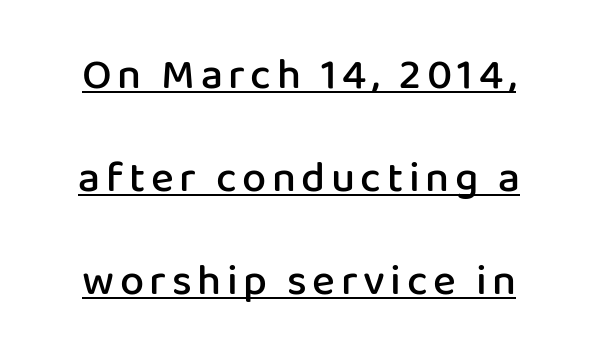
Check where the strokes stop: nothing finishes them off — pure sans. Vertical strokes here are truly vertical. Proportional: the letters do not fall into vertical columns. Where is the straight margin? There isn't one; the lines are centered. The words here are underlined. Notice the strokes are somewhat thickened but not fully heavy: this is a semibold.
